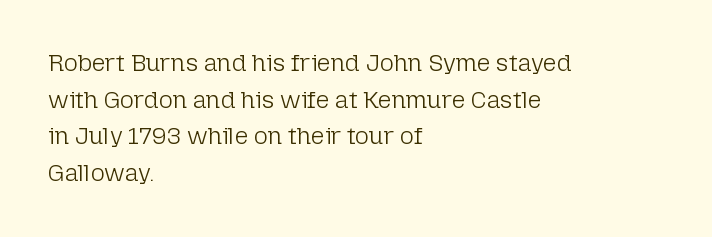
The image shows 24 px text type, upright; set left-aligned, normal line spacing (1.53x), normal letter spacing, not underlined.
